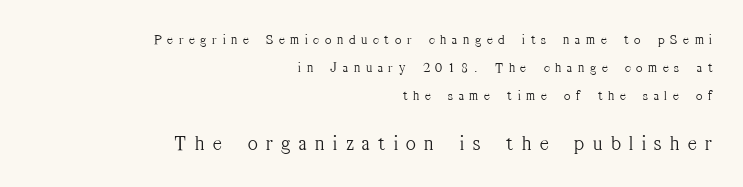
{"italic": "no", "bold": "no", "underline": "no", "align": "right", "line_spacing": "loose", "line_spacing_ratio": 1.99, "letter_spacing": "wide", "letter_spacing_em": 0.41, "larger_block": "second", "size_ratio": 1.5, "glyph_px": 21}
